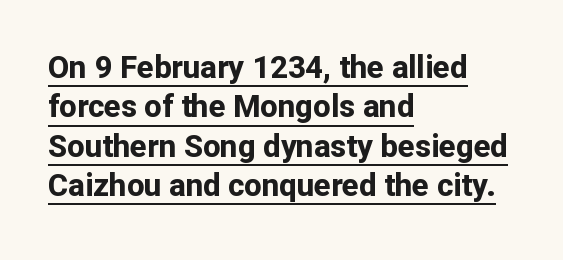
Q: Is the text bold? A: Yes.
Q: Is the text italic (slanted)? A: No, it is upright.
Q: Is the typeface a serif or a sans-serif typeface? A: Sans-serif.
Q: Is the text underlined? A: Yes.
Q: How is the paragraph aligned? A: Left-aligned.
Q: Is the spacing between letters normal or unusually wide? A: Normal.
Q: Is the spacing between lines tight, normal or loose? A: Normal.
Q: Width (condensed, normal, or wide)? A: Normal.
Q: Stroke contrast? A: Low.
Q: x-height? A: Medium.
Q: Monospaced? A: No.
